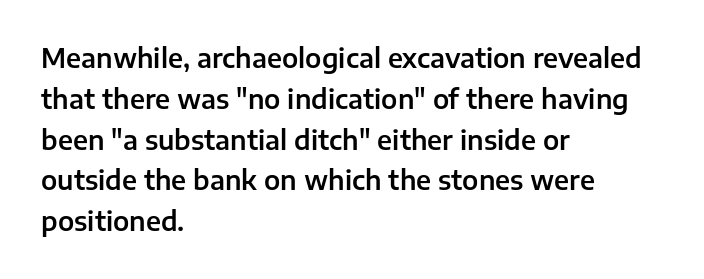
The space between consecutive lines is moderate. This sample uses plain, unmodified letter spacing. Layout note: lines flush left. No italicization has been applied; the sample stays upright. The passage shown is not underscored anywhere.
